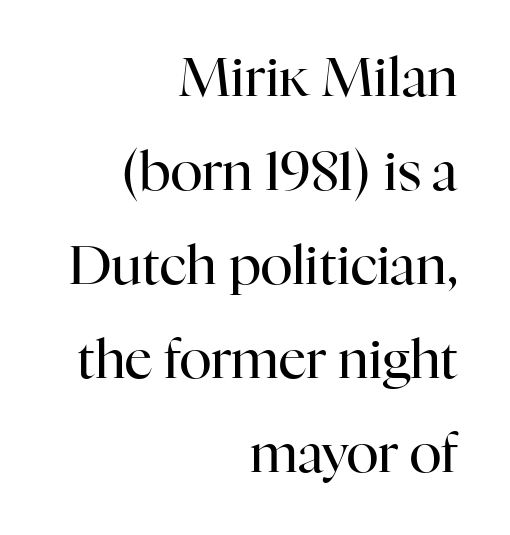
The image shows 54 px regular-weight serif type, upright; set right-aligned, line spacing 1.74x, normal letter spacing, not underlined; high stroke contrast and a medium x-height.
